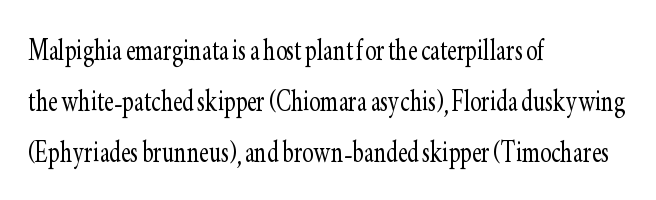
{"serif": "yes", "italic": "no", "bold": "no", "weight": "light", "width": "condensed", "stroke_contrast": "low", "x_height": "small", "monospaced": "no", "underline": "no", "align": "left", "line_spacing": "normal", "line_spacing_ratio": 1.5, "letter_spacing": "normal", "letter_spacing_em": 0.0, "glyph_px": 34}
